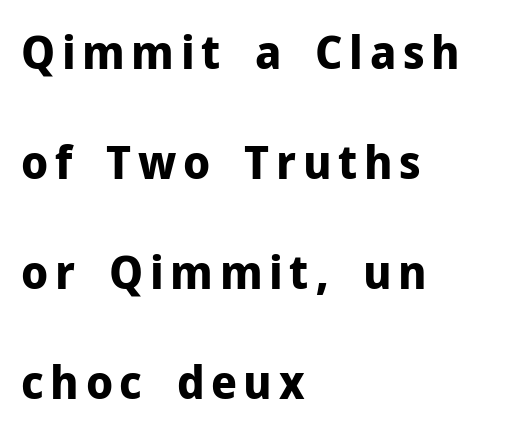
The image shows 47 px bold sans-serif type, upright; set left-aligned, loose line spacing (2.34x), not underlined; low stroke contrast and a medium x-height.
